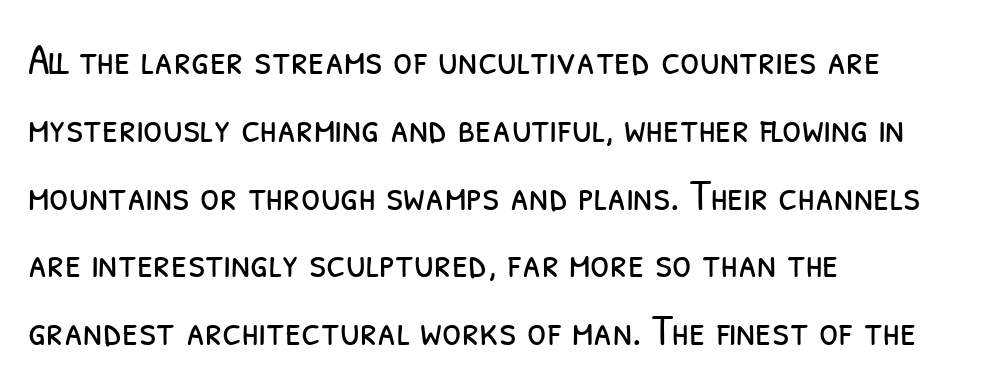
{"serif": "no", "bold": "no", "weight": "light", "width": "condensed", "stroke_contrast": "low", "x_height": "medium", "monospaced": "no", "underline": "no", "align": "left", "line_spacing": "normal", "line_spacing_ratio": 1.54, "letter_spacing": "normal", "letter_spacing_em": 0.0, "glyph_px": 44}
